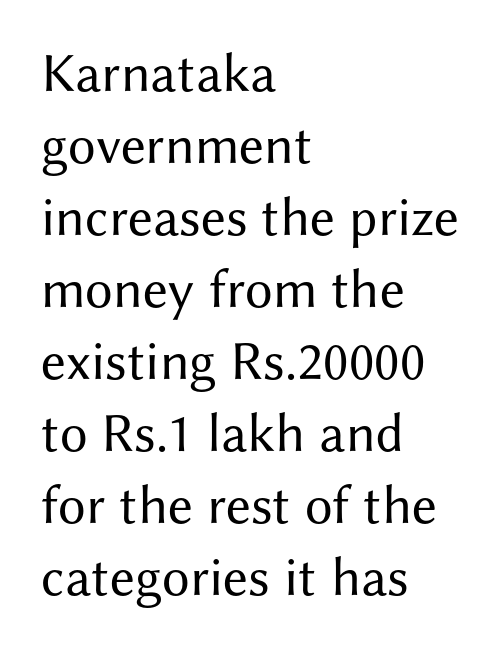
Spacing between characters is what you'd get straight out of the box. The specimen reads as upright at a glance. The rendering shows plain stroke endings on the letterforms — a sans-serif design. Does the copy run flush right? No — it runs flush left. Is the stroke heavy? The answer is a plain regular-or-lighter.
